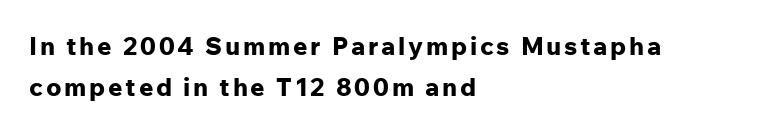
Q: Is the text bold? A: Yes.
Q: Is the text italic (slanted)? A: No, it is upright.
Q: Is the text underlined? A: No.
Q: How is the paragraph aligned? A: Left-aligned.
Q: Is the spacing between lines tight, normal or loose? A: Normal.
